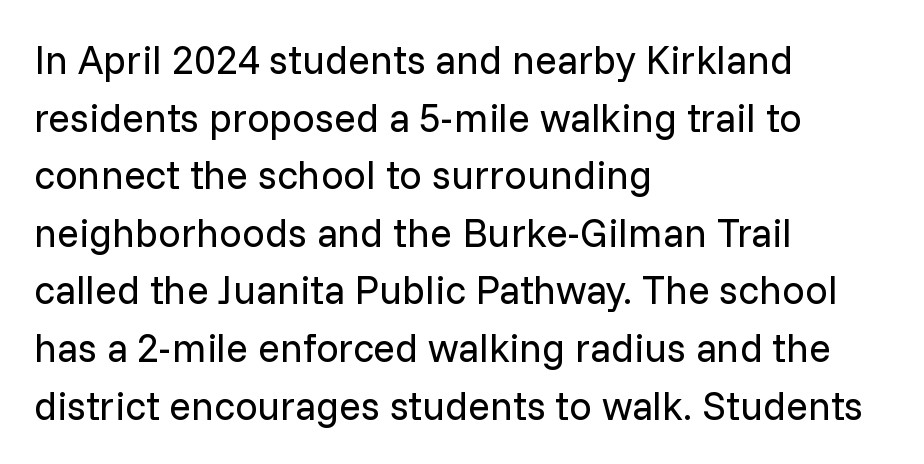
{"serif": "no", "italic": "no", "bold": "no", "weight": "regular", "width": "normal", "stroke_contrast": "low", "x_height": "medium", "monospaced": "no", "underline": "no", "align": "left", "line_spacing": "normal", "line_spacing_ratio": 1.44, "letter_spacing": "normal", "letter_spacing_em": 0.0, "glyph_px": 40}
